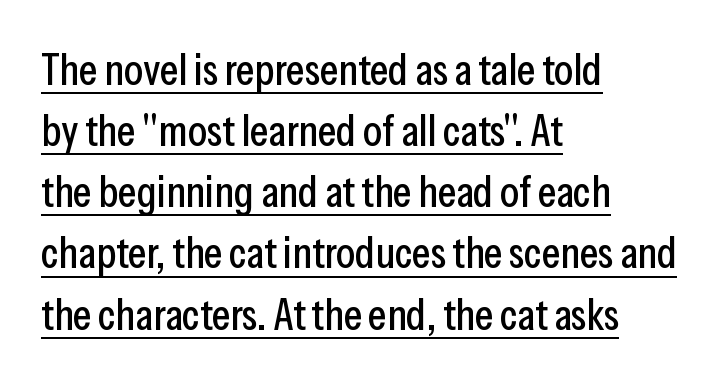
{"serif": "no", "italic": "no", "width": "condensed", "stroke_contrast": "low", "x_height": "medium", "monospaced": "no", "underline": "yes", "align": "left", "line_spacing": "normal", "line_spacing_ratio": 1.39, "letter_spacing": "normal", "letter_spacing_em": 0.0, "glyph_px": 44}
